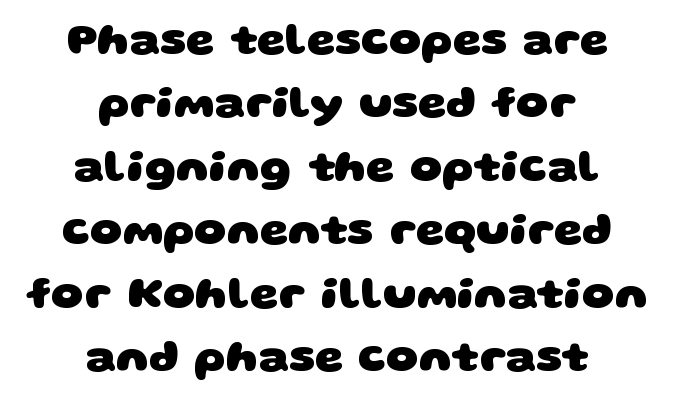
Q: Is the text bold? A: Yes.
Q: Is the typeface a serif or a sans-serif typeface? A: Sans-serif.
Q: Is the text underlined? A: No.
Q: How is the paragraph aligned? A: Centered.
Q: Is the spacing between letters normal or unusually wide? A: Normal.
Q: Is the spacing between lines tight, normal or loose? A: Normal.
Q: Width (condensed, normal, or wide)? A: Wide.
Q: Stroke contrast? A: Low.
Q: x-height? A: Large.
Q: Monospaced? A: No.
